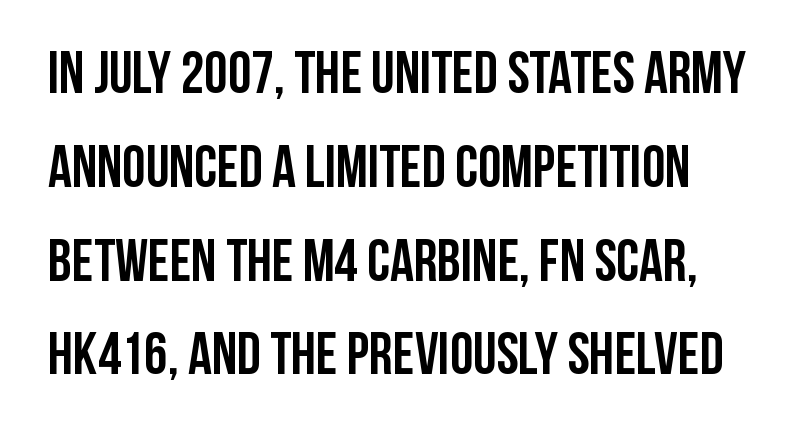
Q: Is the text bold? A: Yes.
Q: Is the text italic (slanted)? A: No, it is upright.
Q: Is the typeface a serif or a sans-serif typeface? A: Sans-serif.
Q: Is the text underlined? A: No.
Q: Is the spacing between letters normal or unusually wide? A: Normal.
Q: Is the spacing between lines tight, normal or loose? A: Normal.
Q: Width (condensed, normal, or wide)? A: Condensed.
Q: Stroke contrast? A: Low.
Q: x-height? A: Large.
Q: Monospaced? A: No.
